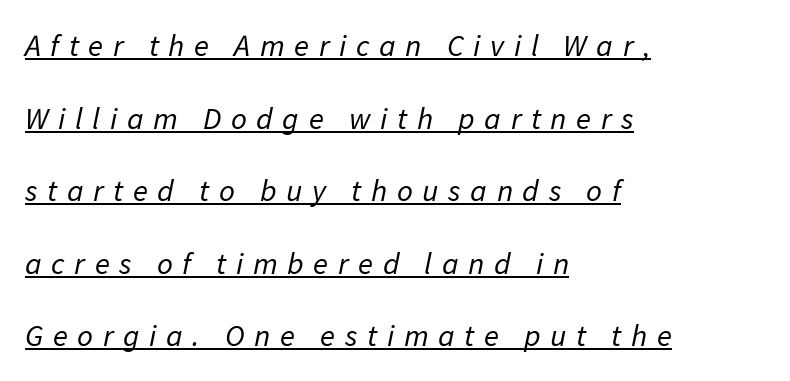
Like a heading marked for emphasis, these lines bear an underscore. Weight class: somewhere from thin through regular. The passage shown stacks its lines with a broad gap. Nothing sits at the stroke ends, so this counts as sans-serif. Think of a printed novel: that variable character pitch is what you see here. If you drew a ruler down the left edge, every line would touch it.
